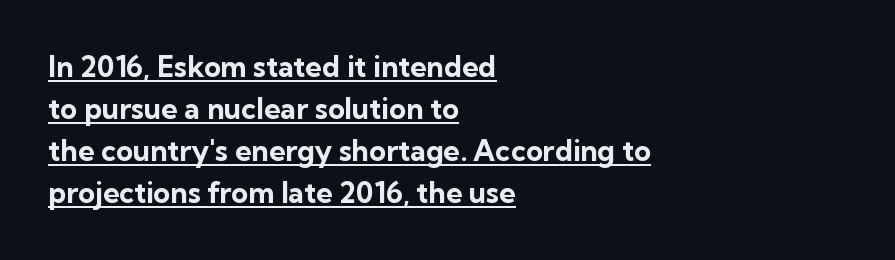
{"serif": "no", "italic": "no", "bold": "yes", "weight": "bold", "width": "normal", "stroke_contrast": "low", "x_height": "medium", "monospaced": "no", "underline": "yes", "align": "left", "line_spacing": "normal", "line_spacing_ratio": 1.45, "letter_spacing": "normal", "letter_spacing_em": 0.0, "glyph_px": 29}
